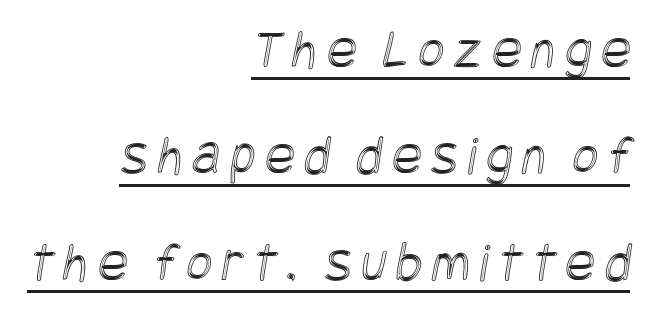
Notice how a bar underscores the lettering throughout. This sample trades compactness for vertical openness between lines. The lines in this sample share a right terminus and differ only in where they begin.
